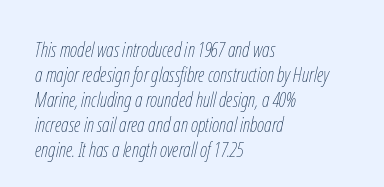
{"italic": "yes", "lean": "right", "slant_degrees": 12, "bold": "no", "underline": "no", "align": "left", "line_spacing": "normal", "line_spacing_ratio": 1.25, "letter_spacing": "normal", "letter_spacing_em": 0.0, "glyph_px": 20}
